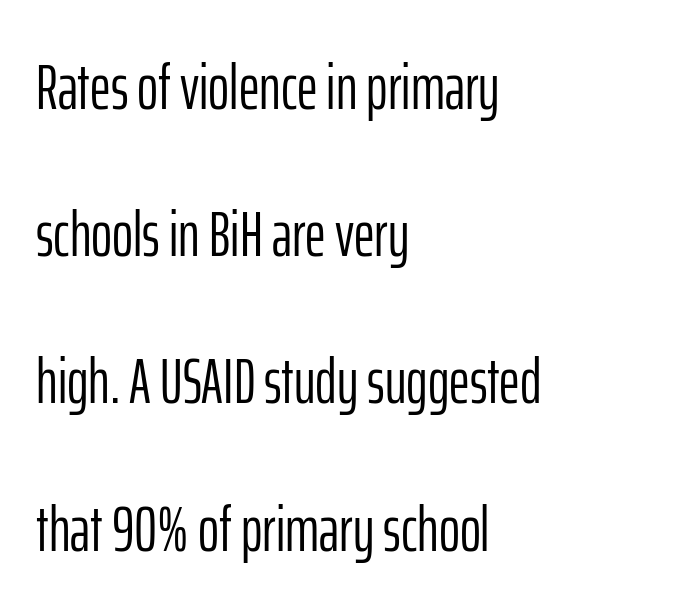
Tracking value appears to be zero — textbook default spacing. The passage shown is typed in a proportional face where columns would drift. This rendering employs a face without finishing strokes, i.e., a sans-serif. The weight tops out at a normal text grade. The typesetter chose a ragged-right arrangement here. Has an underline been added? It has not.
